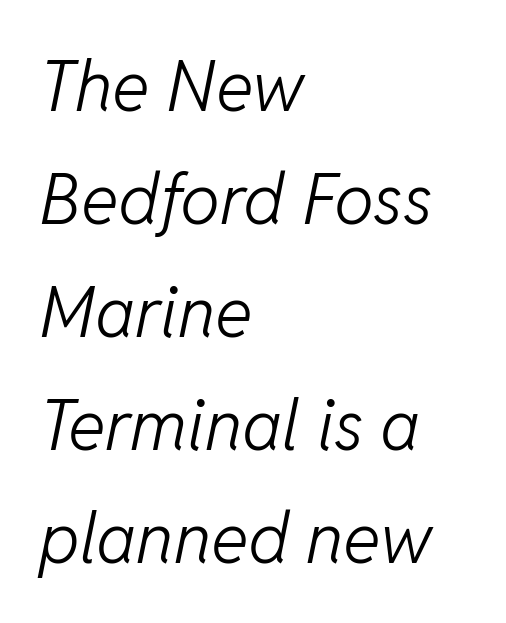
The letters look calm and open, with moderate or lighter stems. Nothing unusual about the tracking: characters are spaced as the font intends. These lines were composed using italics. Leftover space on each line is placed entirely after the last word. How would I describe the line gaps? Plain and ordinary.
